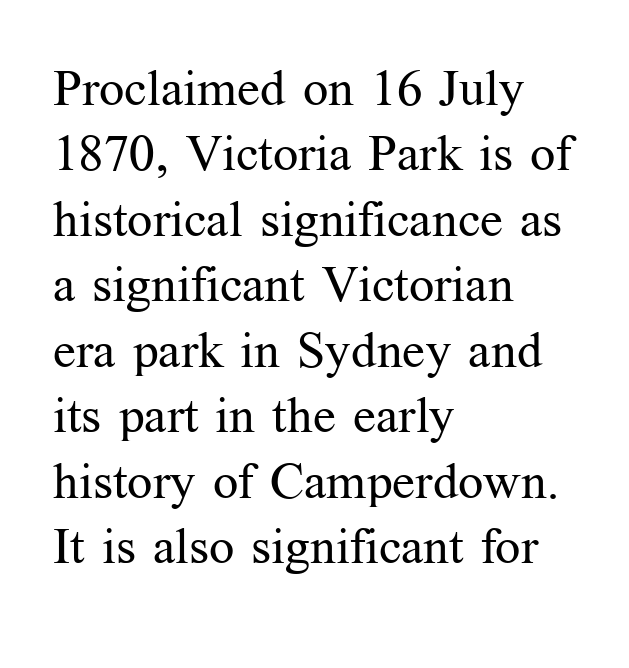
The image shows 50 px regular-weight serif type, upright; set left-aligned, normal line spacing (1.31x), normal letter spacing, not underlined; medium stroke contrast and a medium x-height.
